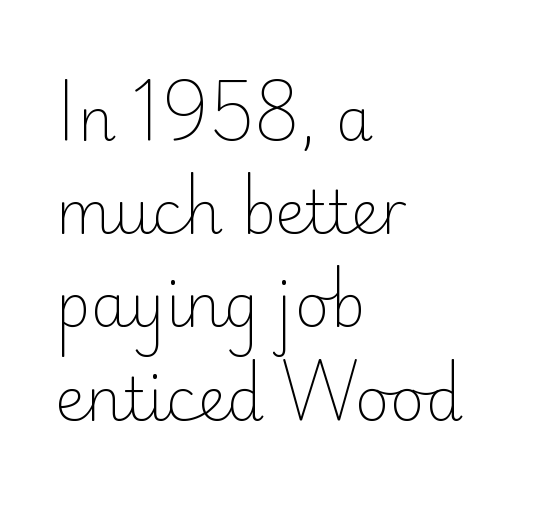
{"serif": "no", "italic": "no", "bold": "no", "weight": "light", "width": "normal", "stroke_contrast": "low", "x_height": "small", "monospaced": "no", "underline": "no", "align": "left", "line_spacing": "normal", "line_spacing_ratio": 1.58, "letter_spacing": "normal", "letter_spacing_em": 0.0, "glyph_px": 59}
